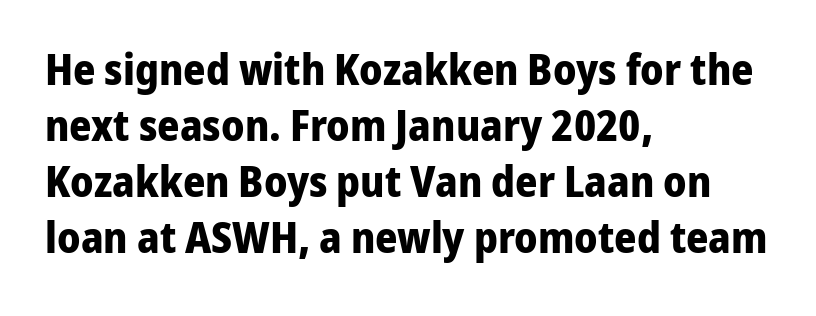
The image shows 43 px bold sans-serif type, upright; set left-aligned, normal line spacing (1.3x), normal letter spacing, not underlined; low stroke contrast and a medium x-height.
